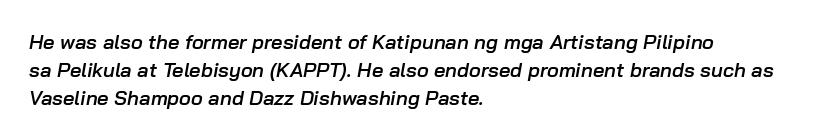
The font is running at a semibold setting, under full bold. Here the glyphs are tracked normally, forming tight word shapes. The glyphs are unaccompanied by any horizontal stroke below them. Quick note: interline space is typical. Is the type slanted? Yes — the strokes lean at a clear angle. Line beginnings align vertically; line endings do not.
